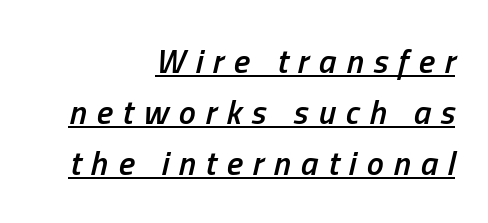
Alignment: flush right. The designer left line spacing at the default. Somebody hit Ctrl+U on this one — the words are underlined. Observe the lean: these are italic letterforms.
